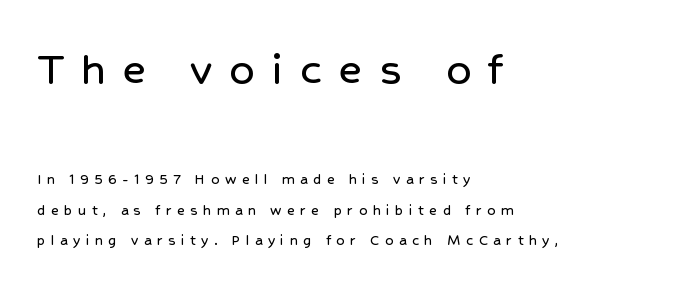
The image shows 49 px sans-serif type, upright; set left-aligned, loose line spacing (1.9x), unusually wide letter spacing (+0.35 em), not underlined; the first (top) block is 3.06x larger; low stroke contrast and a medium x-height.
